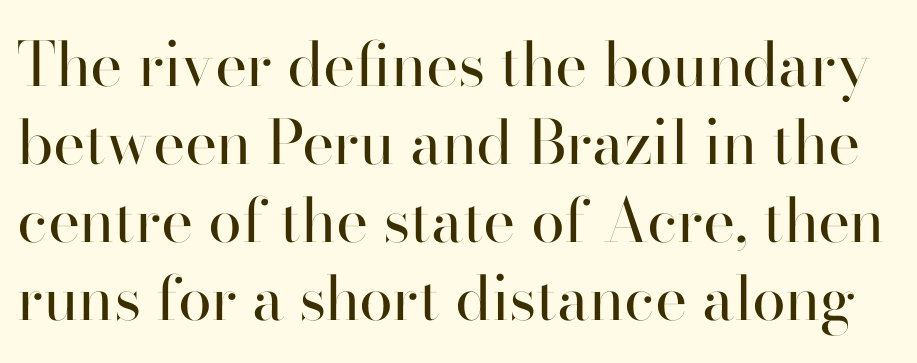
The tracking reads as untouched default to a designer's eye. The strokes are not fattened; the text isn't bold. Think of a printed novel: that variable character pitch is what you see here. Letterform terminals end flat and unadorned throughout the passage.
